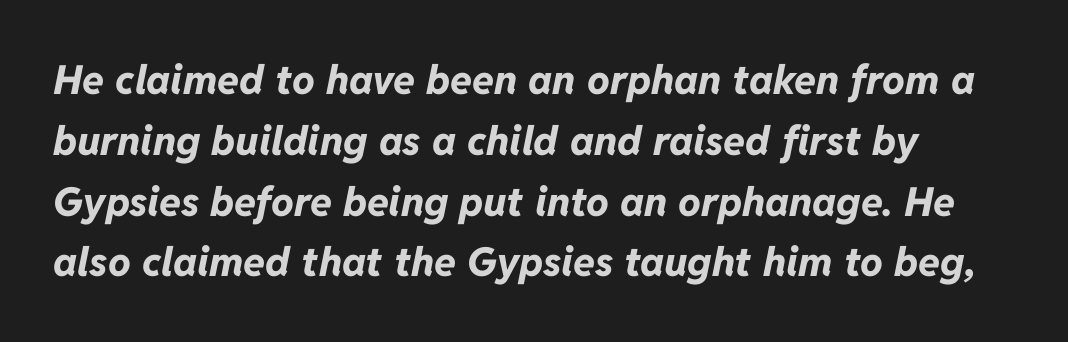
Vertically, the passage feels balanced, rows spaced as you'd expect. A bare baseline throughout the passage. Alignment: flush left. Is the type slanted? Yes — the strokes lean at a clear angle. Notice how thick the strokes are: this is what a full bold looks like. The face used here is proportionally spaced, like ordinary book or web type.
